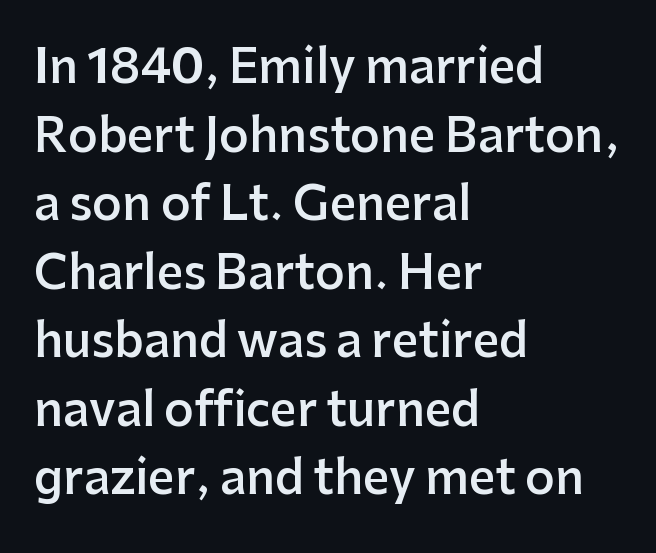
Q: Is the text bold? A: Semi-bold.
Q: Is the text italic (slanted)? A: No, it is upright.
Q: Is the typeface a serif or a sans-serif typeface? A: Sans-serif.
Q: Is the text underlined? A: No.
Q: How is the paragraph aligned? A: Left-aligned.
Q: Is the spacing between letters normal or unusually wide? A: Normal.
Q: Is the spacing between lines tight, normal or loose? A: Normal.
Q: Width (condensed, normal, or wide)? A: Normal.
Q: Stroke contrast? A: Low.
Q: x-height? A: Medium.
Q: Monospaced? A: No.
